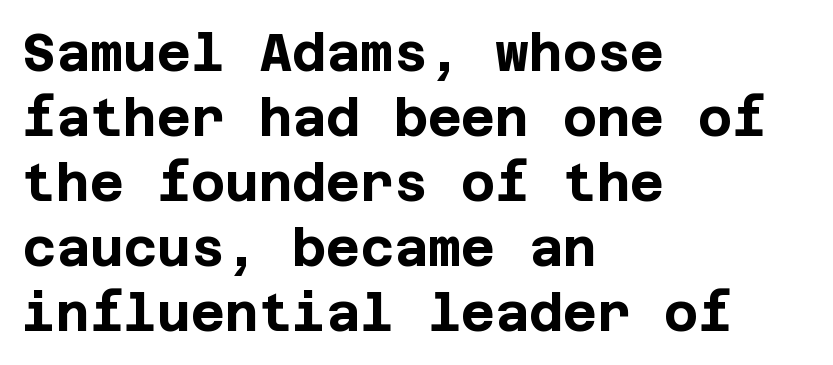
The lines sit at an ordinary, default distance from one another. Observe the absence of serifs on each vertical stroke in this sample. It's the straight-up-and-down kind of type. Bold? Absolutely — the strokes are thick and heavy. Unmarked baselines from the first word to the last.
